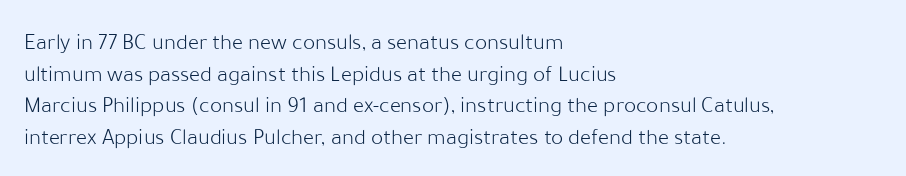
{"italic": "no", "bold": "no", "underline": "no", "align": "left", "line_spacing": "normal", "line_spacing_ratio": 1.38, "letter_spacing": "normal", "letter_spacing_em": 0.0, "glyph_px": 23}
